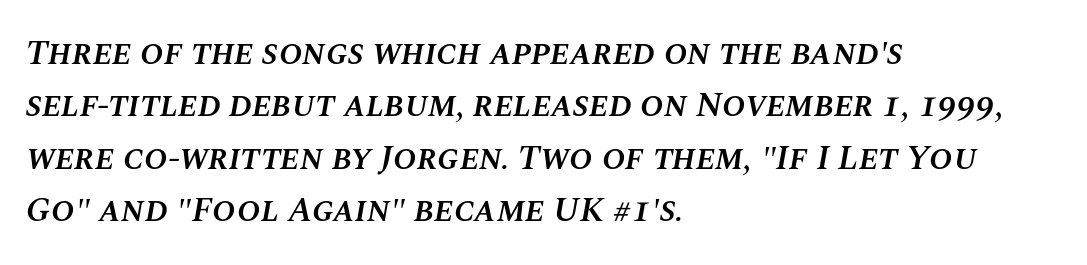
The image shows 35 px semibold type, italic (leaning right); set left-aligned, normal line spacing (1.5x), normal letter spacing, not underlined; medium stroke contrast and a large x-height.
